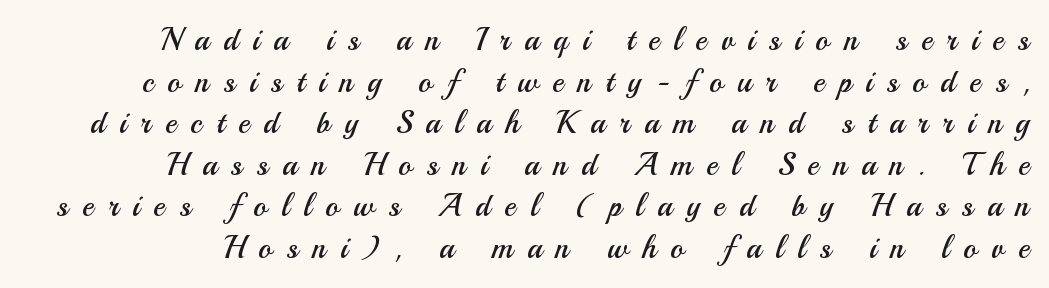
{"serif": "no", "bold": "no", "weight": "regular", "width": "normal", "stroke_contrast": "medium", "x_height": "small", "monospaced": "no", "underline": "no", "line_spacing": "normal", "line_spacing_ratio": 1.34, "letter_spacing": "wide", "letter_spacing_em": 0.46, "glyph_px": 31}
